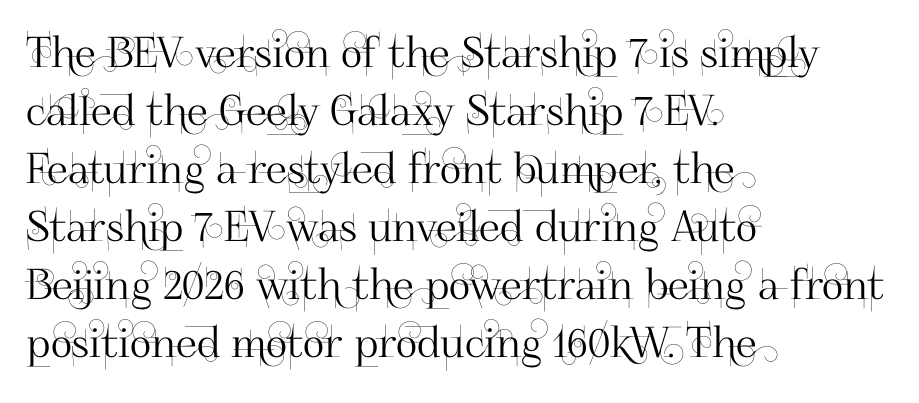
Q: Is the text italic (slanted)? A: No, it is upright.
Q: Is the typeface a serif or a sans-serif typeface? A: Sans-serif.
Q: Is the text underlined? A: No.
Q: How is the paragraph aligned? A: Left-aligned.
Q: Is the spacing between letters normal or unusually wide? A: Normal.
Q: Is the spacing between lines tight, normal or loose? A: Normal.
Q: Width (condensed, normal, or wide)? A: Normal.
Q: Stroke contrast? A: High.
Q: x-height? A: Small.
Q: Monospaced? A: No.
